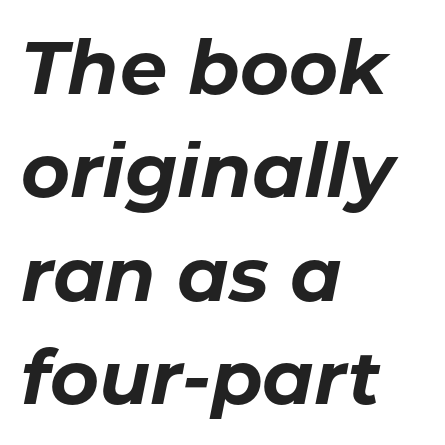
Q: Is the text bold? A: Yes.
Q: Is the text italic (slanted)? A: Yes, it leans right by about 11 degrees.
Q: Is the text underlined? A: No.
Q: How is the paragraph aligned? A: Left-aligned.
Q: Is the spacing between letters normal or unusually wide? A: Normal.
Q: Is the spacing between lines tight, normal or loose? A: Normal.
Q: Width (condensed, normal, or wide)? A: Normal.
Q: Stroke contrast? A: Low.
Q: x-height? A: Medium.
Q: Monospaced? A: No.
